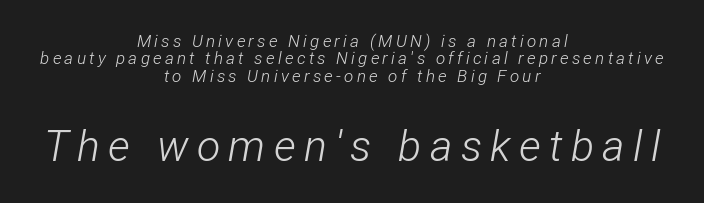
The image shows 43 px light, condensed type, italic (leaning right); set centered, tight line spacing (1.02x), not underlined; the second (bottom) block is 2.53x larger; low stroke contrast and a medium x-height.
